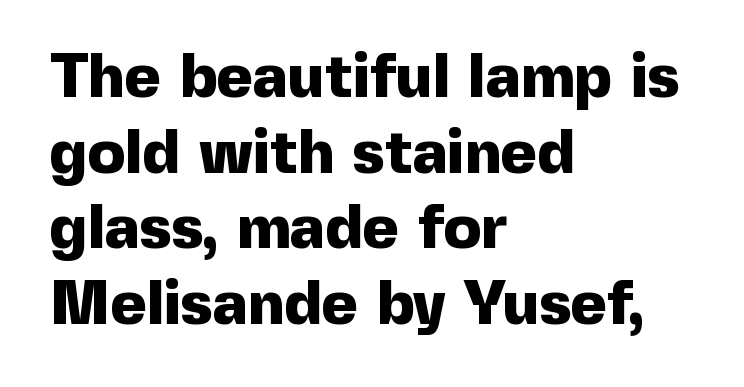
Q: Is the text bold? A: Yes.
Q: Is the text italic (slanted)? A: No, it is upright.
Q: Is the typeface a serif or a sans-serif typeface? A: Sans-serif.
Q: Is the text underlined? A: No.
Q: How is the paragraph aligned? A: Left-aligned.
Q: Is the spacing between letters normal or unusually wide? A: Normal.
Q: Width (condensed, normal, or wide)? A: Normal.
Q: x-height? A: Medium.
Q: Monospaced? A: No.
